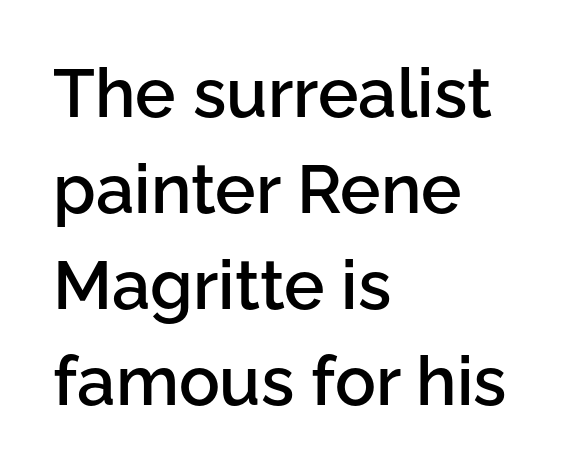
The passage shown is typed in a proportional face where columns would drift. The leading is moderate, giving the passage an even texture. On the weight axis this lands at semibold, roughly 600. Quick note: not italic, upright. The typeface chosen for these lines omits serifs. Has an underline been added? It has not.
